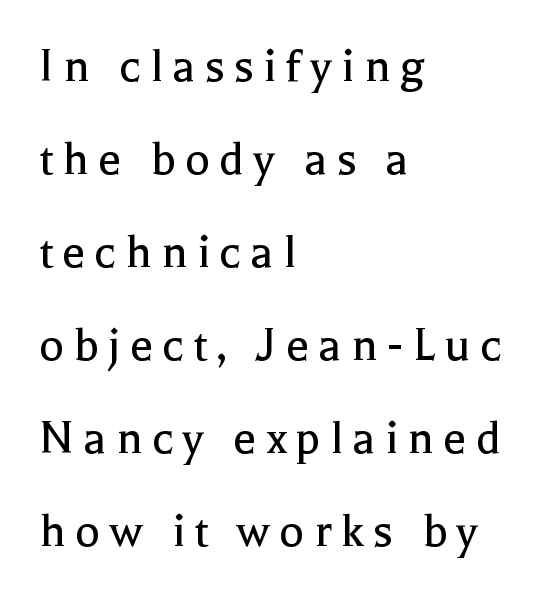
{"serif": "yes", "italic": "no", "bold": "no", "weight": "regular", "width": "normal", "x_height": "medium", "monospaced": "no", "underline": "no", "align": "left", "line_spacing_ratio": 1.79, "glyph_px": 52}
